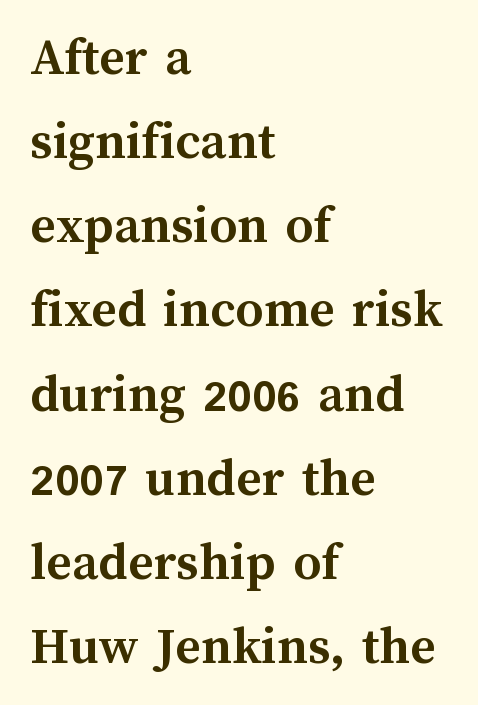
Q: Is the text bold? A: Yes.
Q: Is the text italic (slanted)? A: No, it is upright.
Q: Is the text underlined? A: No.
Q: How is the paragraph aligned? A: Left-aligned.
Q: Is the spacing between letters normal or unusually wide? A: Normal.
Q: Is the spacing between lines tight, normal or loose? A: Normal.
Q: Width (condensed, normal, or wide)? A: Normal.
Q: Stroke contrast? A: Medium.
Q: x-height? A: Medium.
Q: Monospaced? A: No.
